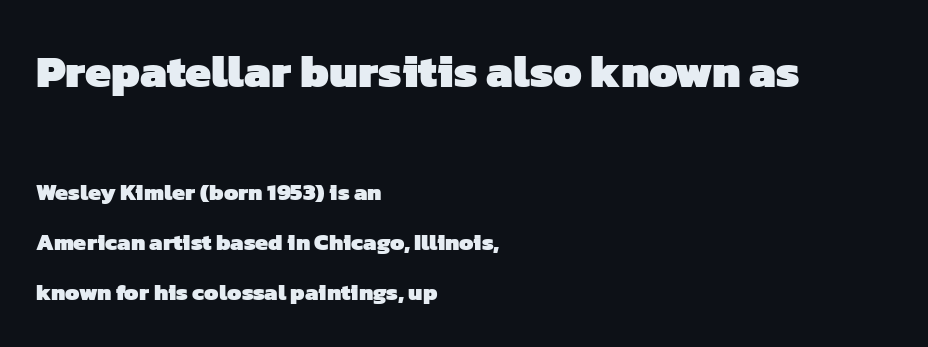
{"serif": "no", "bold": "yes", "weight": "heavy", "width": "normal", "stroke_contrast": "low", "x_height": "medium", "monospaced": "no", "underline": "no", "align": "left", "line_spacing": "loose", "line_spacing_ratio": 2.19, "letter_spacing": "normal", "letter_spacing_em": 0.0, "larger_block": "first", "size_ratio": 2.0, "glyph_px": 46}
